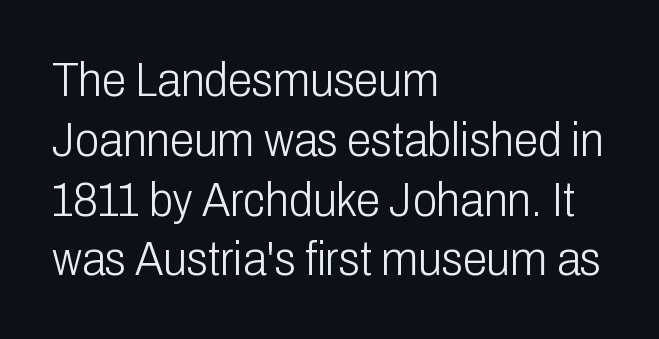
The image shows 49 px light, condensed sans-serif type, upright; set left-aligned, line spacing 1.22x, normal letter spacing, not underlined; low stroke contrast and a medium x-height.
